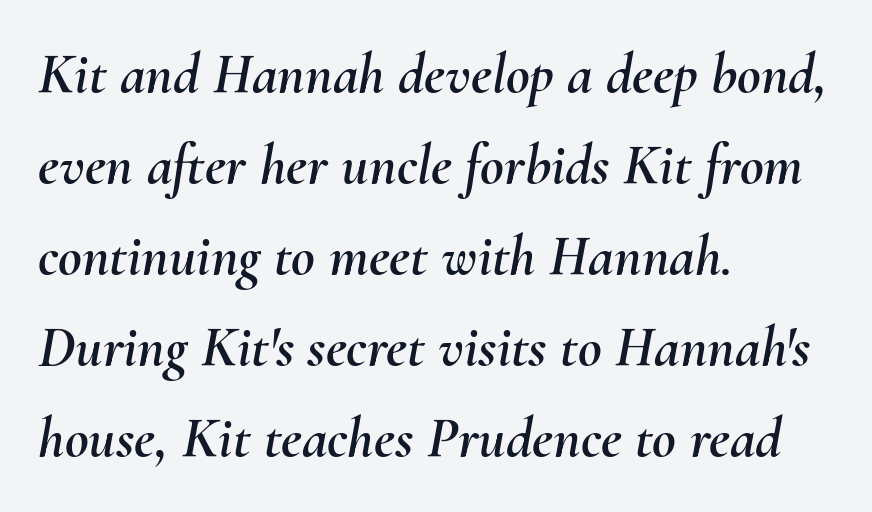
These lines sit exactly where default settings would place them. Rule under the text: the space is simply empty. The typesetter chose a ragged-right arrangement here. You could not count columns in this text — the font is proportionally spaced. The passage shown has conventional tracking throughout.
